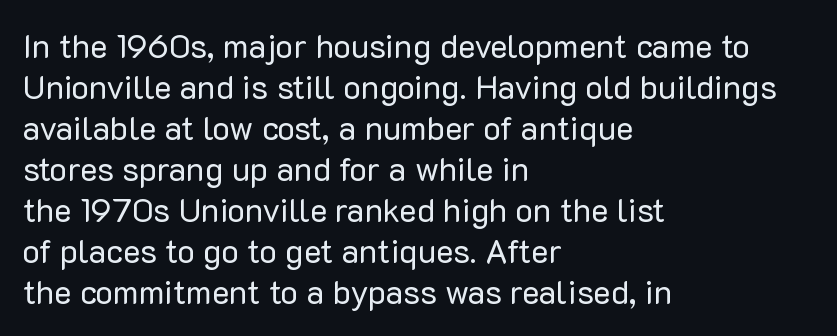
The image shows 33 px regular-weight sans-serif type, upright; set left-aligned, line spacing 1.24x, normal letter spacing, not underlined; low stroke contrast and a medium x-height.
